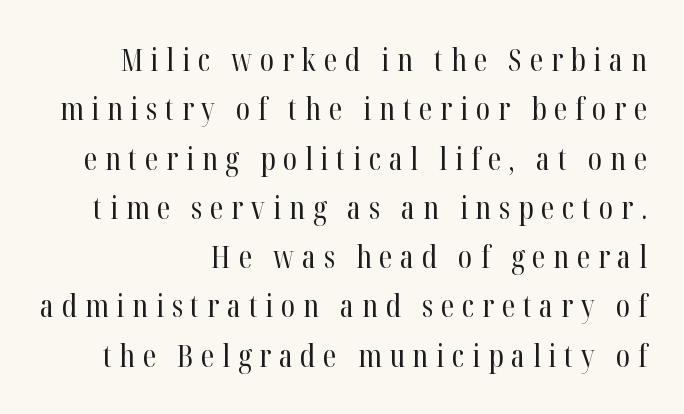
Q: Is the text bold? A: No.
Q: Is the text italic (slanted)? A: No, it is upright.
Q: Is the typeface a serif or a sans-serif typeface? A: Serif.
Q: Is the text underlined? A: No.
Q: How is the paragraph aligned? A: Right-aligned.
Q: Is the spacing between letters normal or unusually wide? A: Unusually wide.
Q: Is the spacing between lines tight, normal or loose? A: Normal.
Q: Width (condensed, normal, or wide)? A: Condensed.
Q: Stroke contrast? A: High.
Q: x-height? A: Medium.
Q: Monospaced? A: No.
